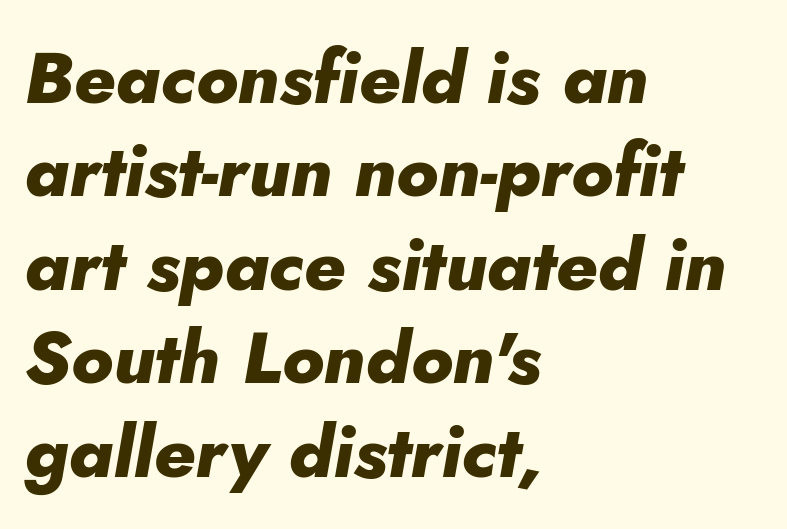
Plenty of ink on the page — the face is bold. Each line starts at the same left margin while the right side varies. Quick note: underline off. These lines are rendered in a variable-pitch font. The specimen reads as italic at a glance. In terms of leading, this rendering sits right in the middle.
